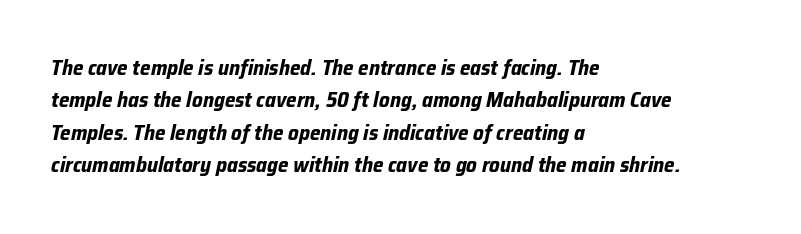
{"italic": "yes", "lean": "right", "slant_degrees": 12, "bold": "yes", "underline": "no", "align": "left", "line_spacing": "normal", "line_spacing_ratio": 1.54, "letter_spacing": "normal", "letter_spacing_em": 0.0, "glyph_px": 21}
